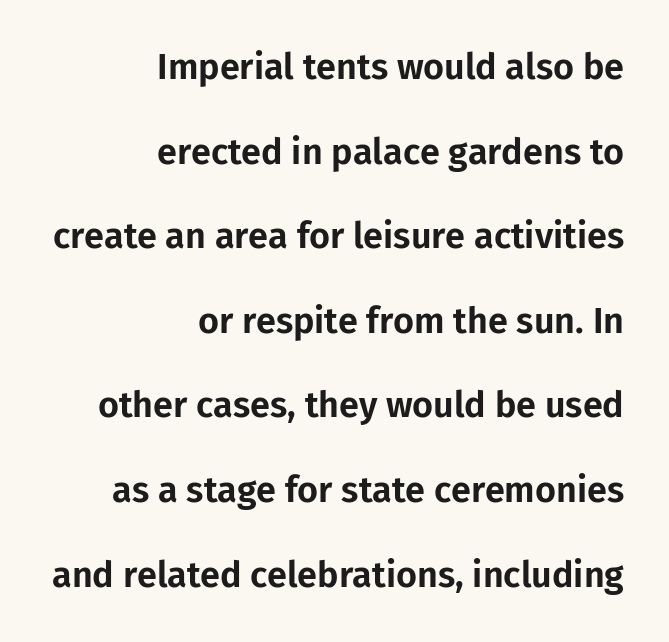
The image shows 36 px sans-serif type, upright; set right-aligned, loose line spacing (2.35x), normal letter spacing, not underlined; low stroke contrast and a medium x-height.
